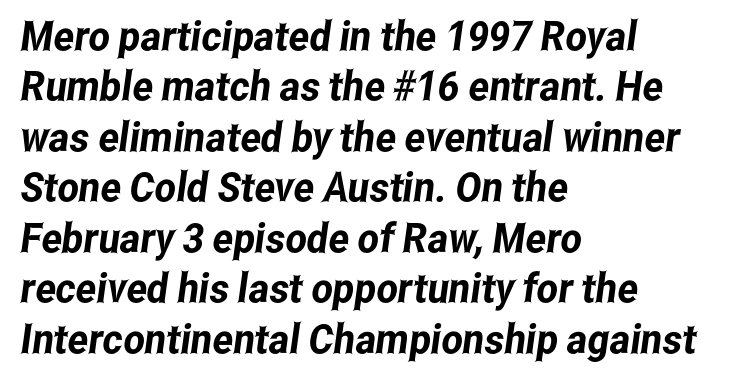
This sample is left-justified, so line endings fall wherever the words run out. The typeface chosen for these lines omits serifs. The tracking reads as untouched default to a designer's eye. Bare-footed words on every line. Looks like regular typesetting: each glyph gets only the width it needs.
